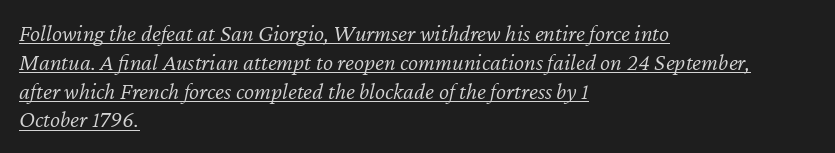
Glyph-to-glyph distance matches everyday printed text. The strokes are not fattened; the text isn't bold. Tall strokes in this sample are angled rather than plumb. Visually the block forms a straight wall on the left and a jagged coastline on the right.
